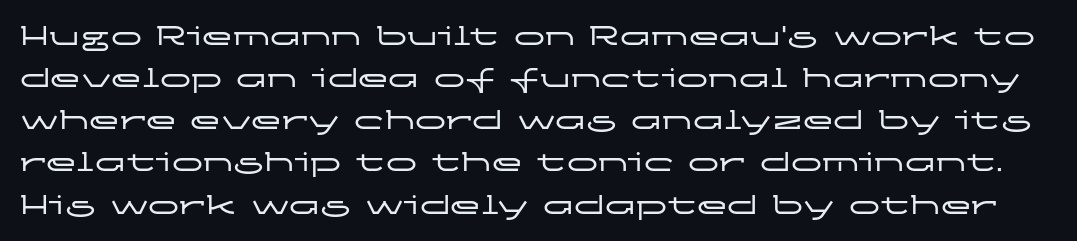
Q: Is the text italic (slanted)? A: No, it is upright.
Q: Is the typeface a serif or a sans-serif typeface? A: Sans-serif.
Q: Is the text underlined? A: No.
Q: Is the spacing between letters normal or unusually wide? A: Normal.
Q: Is the spacing between lines tight, normal or loose? A: Normal.
Q: Width (condensed, normal, or wide)? A: Wide.
Q: Stroke contrast? A: Low.
Q: x-height? A: Medium.
Q: Monospaced? A: No.
